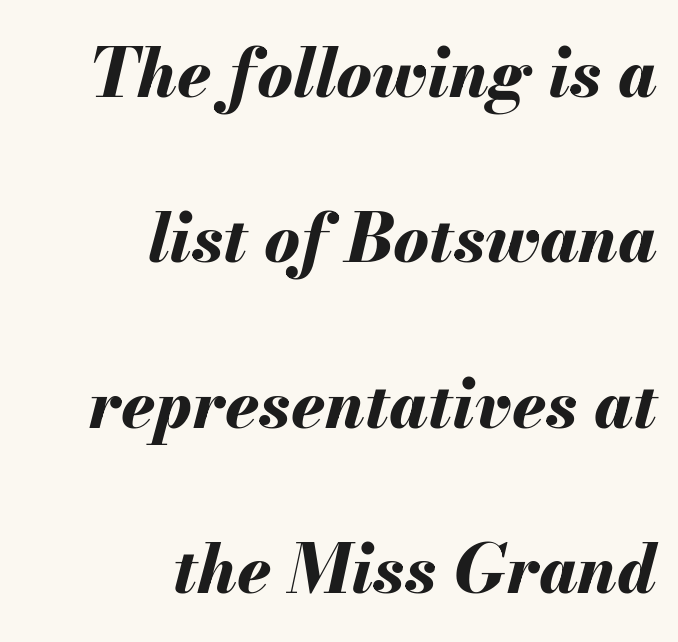
Each glyph is drawn with heavy, bold strokes. Each row of text sits above clean, open space. Between one letter and the next there's only the usual sliver of space. Designer's note — italics engaged.
